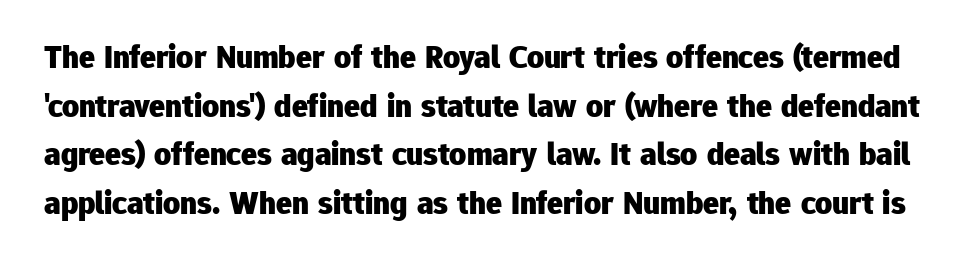
Q: Is the text bold? A: Yes.
Q: Is the text italic (slanted)? A: No, it is upright.
Q: Is the typeface a serif or a sans-serif typeface? A: Sans-serif.
Q: Is the text underlined? A: No.
Q: Is the spacing between letters normal or unusually wide? A: Normal.
Q: Is the spacing between lines tight, normal or loose? A: Normal.
Q: Width (condensed, normal, or wide)? A: Normal.
Q: Stroke contrast? A: Low.
Q: x-height? A: Medium.
Q: Monospaced? A: No.
